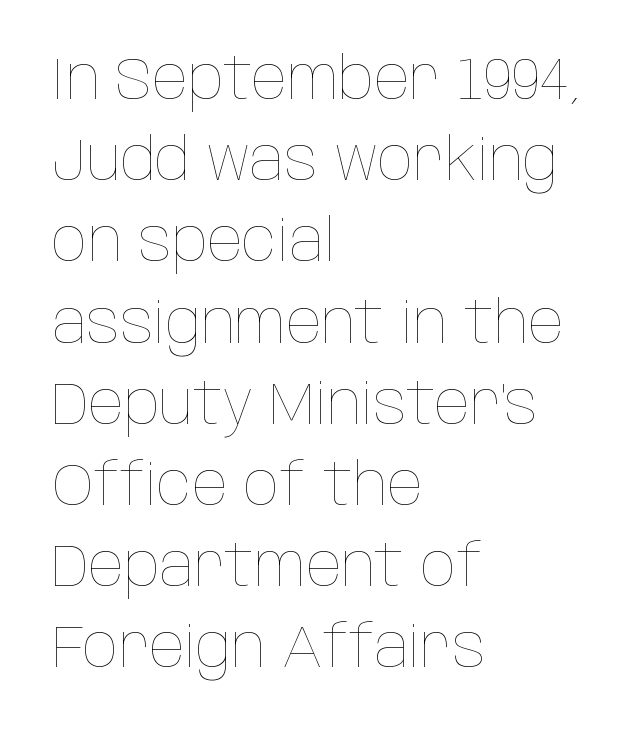
The image shows 58 px thin, condensed type, upright; set left-aligned, normal line spacing (1.4x), normal letter spacing, not underlined; low stroke contrast and a large x-height.
